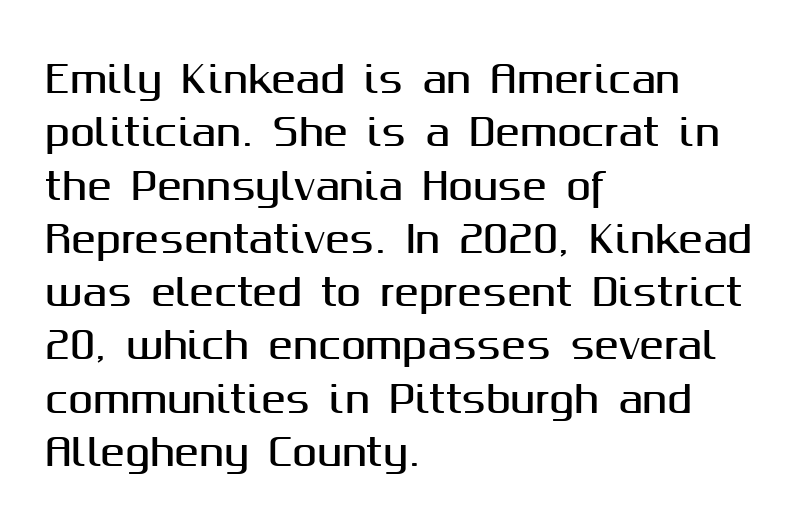
This sample uses plain, unmodified letter spacing. A normal amount of white space separates one row of letters from the next. Just letters on the line, the space beneath them empty. Classification — sans serif. Short and long lines alike share a common starting point at left. Unlike italic type, these characters show no tilt at all.
